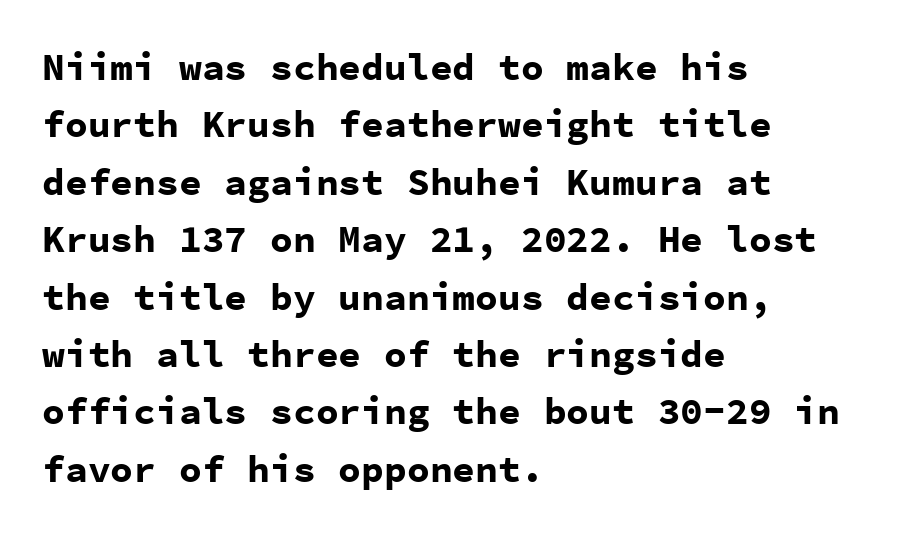
{"serif": "no", "italic": "no", "bold": "yes", "weight": "bold", "width": "normal", "stroke_contrast": "low", "x_height": "medium", "monospaced": "yes", "underline": "no", "align": "left", "line_spacing": "normal", "line_spacing_ratio": 1.51, "letter_spacing": "normal", "letter_spacing_em": 0.0, "glyph_px": 38}
